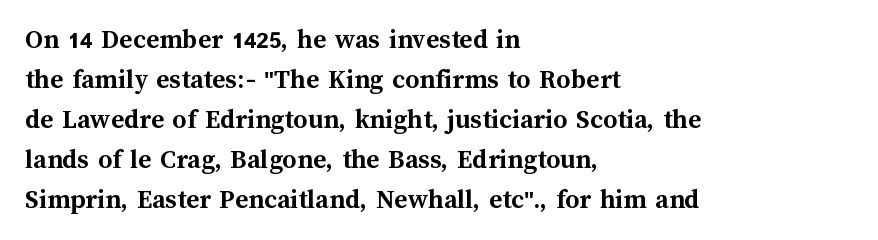
The glyphs are unaccompanied by any horizontal stroke below them. These lines are set flush left with a ragged right edge. Italic: no, the glyphs are upright roman. The rows are spaced the way most documents space them. The letterforms sit shoulder to shoulder at normal distance.
